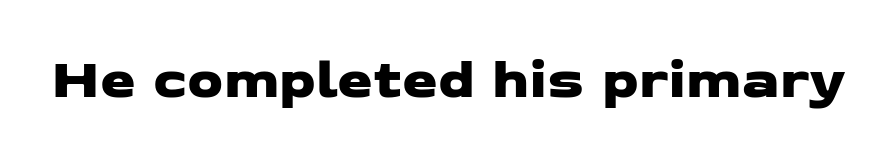
{"serif": "no", "width": "wide", "stroke_contrast": "low", "x_height": "medium", "monospaced": "no", "underline": "no", "letter_spacing": "normal", "letter_spacing_em": 0.0, "glyph_px": 57}
